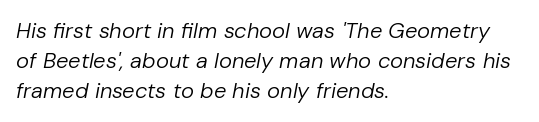
Q: Is the text bold? A: No.
Q: Is the text italic (slanted)? A: Yes, it leans right by about 10 degrees.
Q: Is the text underlined? A: No.
Q: How is the paragraph aligned? A: Left-aligned.
Q: Is the spacing between letters normal or unusually wide? A: Normal.
Q: Is the spacing between lines tight, normal or loose? A: Normal.
